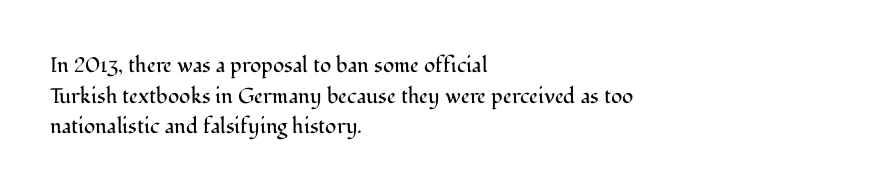
The strip under each line holds only bare page. The lines in this sample share a left origin and differ only in where they stop. The block of text has a typical density, with ordinary space between rows. A typesetter would call this zero additional tracking. Each stroke keeps to a modest, everyday thickness or less. Style check: upright.
